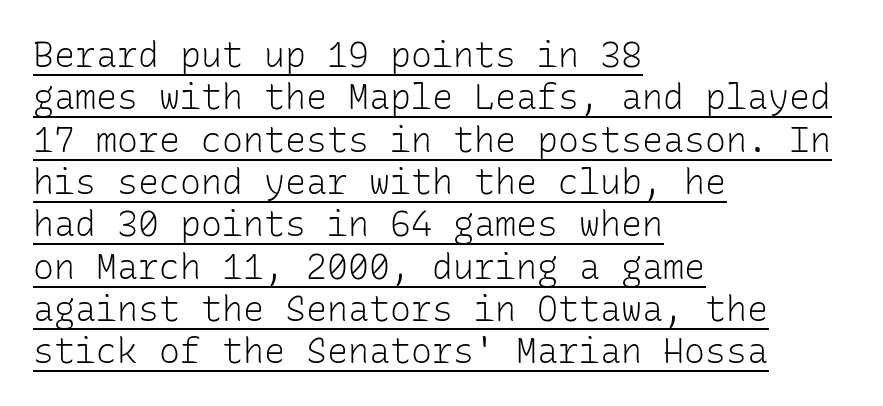
Q: Is the text bold? A: No.
Q: Is the text italic (slanted)? A: No, it is upright.
Q: Is the typeface a serif or a sans-serif typeface? A: Sans-serif.
Q: Is the text underlined? A: Yes.
Q: How is the paragraph aligned? A: Left-aligned.
Q: Is the spacing between letters normal or unusually wide? A: Normal.
Q: Width (condensed, normal, or wide)? A: Normal.
Q: Stroke contrast? A: Low.
Q: x-height? A: Medium.
Q: Monospaced? A: Yes.
